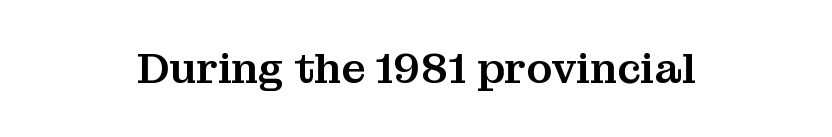
Q: Is the text italic (slanted)? A: No, it is upright.
Q: Is the typeface a serif or a sans-serif typeface? A: Serif.
Q: Is the text underlined? A: No.
Q: How is the paragraph aligned? A: Centered.
Q: Is the spacing between letters normal or unusually wide? A: Normal.
Q: Width (condensed, normal, or wide)? A: Normal.
Q: Stroke contrast? A: Medium.
Q: x-height? A: Medium.
Q: Monospaced? A: No.
